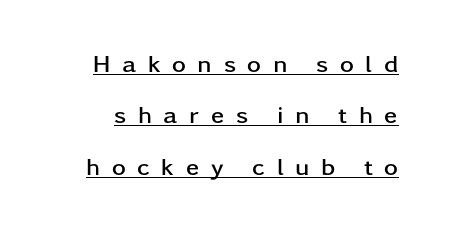
Q: Is the text bold? A: Yes.
Q: Is the text italic (slanted)? A: No, it is upright.
Q: Is the text underlined? A: Yes.
Q: Is the spacing between letters normal or unusually wide? A: Unusually wide.
Q: Is the spacing between lines tight, normal or loose? A: Loose.
